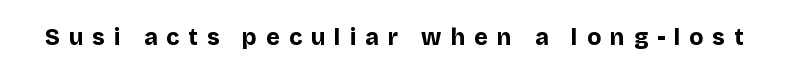
The image shows 23 px bold type, upright; set unusually wide letter spacing (+0.39 em), not underlined.
